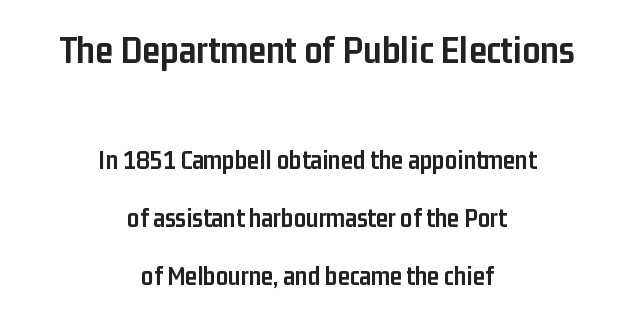
{"serif": "no", "italic": "no", "bold": "yes", "weight": "semibold", "width": "condensed", "stroke_contrast": "low", "x_height": "medium", "monospaced": "no", "underline": "no", "align": "center", "line_spacing": "loose", "line_spacing_ratio": 2.15, "letter_spacing": "normal", "letter_spacing_em": 0.0, "larger_block": "first", "size_ratio": 1.48, "glyph_px": 40}
